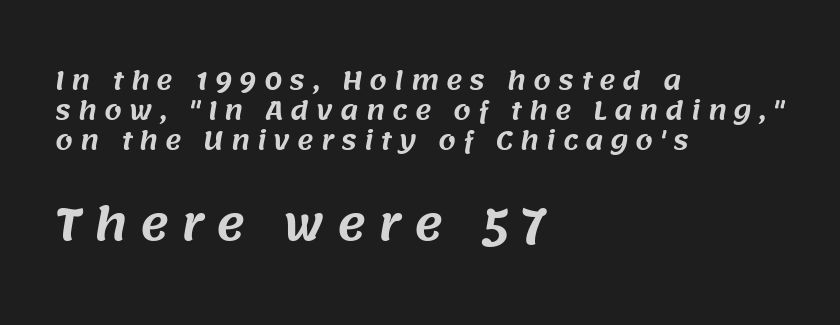
Grotesque or geometric, the face here clearly has no serifs. You get the small type first, then a jump to larger type. Each letter keeps its own natural width here, so spacing adapts to shape. Has an underline been added? It has not. How are the letters spaced? Widely, with obvious added tracking.
